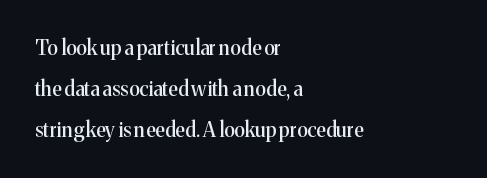
{"italic": "no", "underline": "no", "align": "left", "line_spacing": "loose", "line_spacing_ratio": 2.05, "letter_spacing": "normal", "letter_spacing_em": 0.0, "glyph_px": 20}
